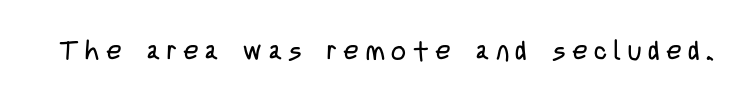
Q: Is the text bold? A: No.
Q: Is the text italic (slanted)? A: No, it is upright.
Q: Is the text underlined? A: No.
Q: Is the spacing between letters normal or unusually wide? A: Unusually wide.
